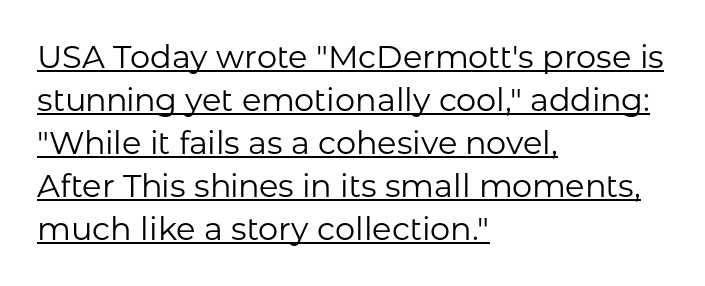
Q: Is the text bold? A: No.
Q: Is the text italic (slanted)? A: No, it is upright.
Q: Is the typeface a serif or a sans-serif typeface? A: Sans-serif.
Q: Is the text underlined? A: Yes.
Q: How is the paragraph aligned? A: Left-aligned.
Q: Is the spacing between letters normal or unusually wide? A: Normal.
Q: Is the spacing between lines tight, normal or loose? A: Normal.
Q: Width (condensed, normal, or wide)? A: Normal.
Q: Stroke contrast? A: Low.
Q: x-height? A: Medium.
Q: Monospaced? A: No.
